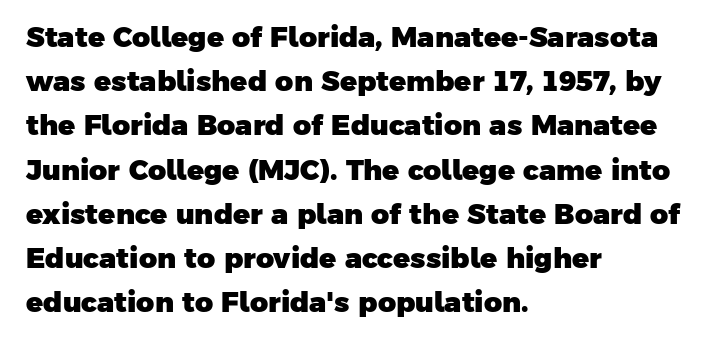
The image shows 28 px heavy sans-serif type; set left-aligned, normal line spacing (1.58x), normal letter spacing, not underlined; low stroke contrast and a medium x-height.
